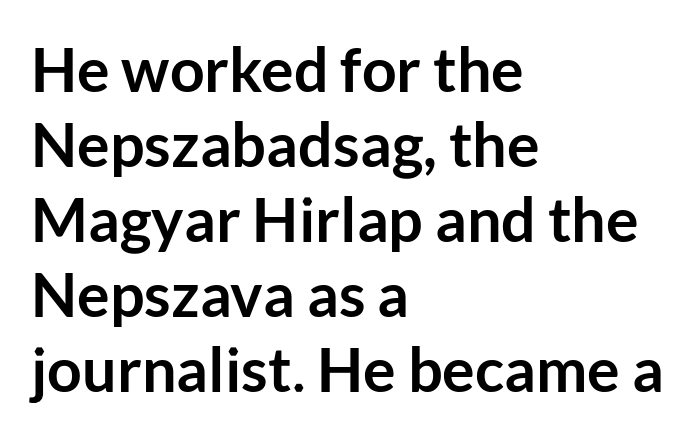
{"serif": "no", "italic": "no", "bold": "yes", "weight": "semibold", "width": "normal", "stroke_contrast": "low", "x_height": "medium", "monospaced": "no", "underline": "no", "align": "left", "line_spacing_ratio": 1.23, "letter_spacing": "normal", "letter_spacing_em": 0.0, "glyph_px": 61}
